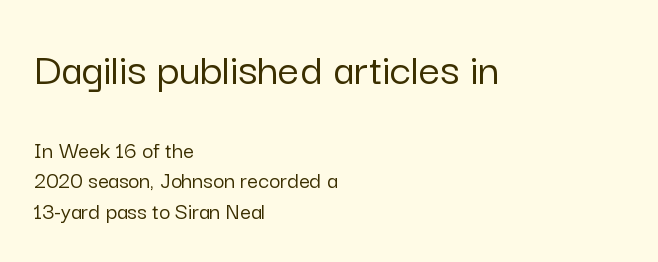
Here the first block reads like a headline and the second like body copy. You could not count columns in this text — the font is proportionally spaced. Check under the words: just untouched page. In terms of letterspacing, this is plain default setting. You can tell from the bare stems that sans-serif type was used. This is roman type, the default non-slanted kind.
